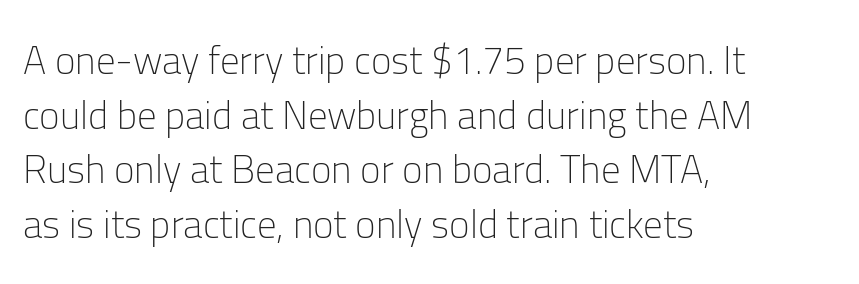
Q: Is the text bold? A: No.
Q: Is the text italic (slanted)? A: No, it is upright.
Q: Is the typeface a serif or a sans-serif typeface? A: Sans-serif.
Q: Is the text underlined? A: No.
Q: How is the paragraph aligned? A: Left-aligned.
Q: Is the spacing between letters normal or unusually wide? A: Normal.
Q: Is the spacing between lines tight, normal or loose? A: Normal.
Q: Width (condensed, normal, or wide)? A: Normal.
Q: Stroke contrast? A: Low.
Q: x-height? A: Medium.
Q: Monospaced? A: No.
